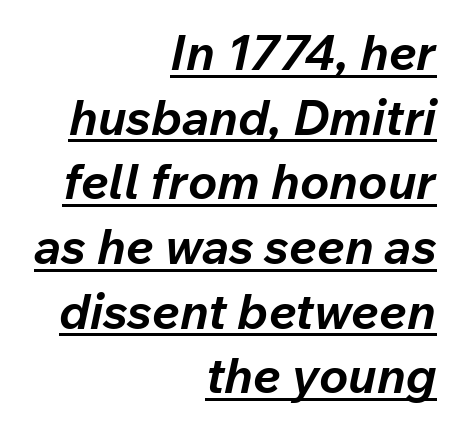
{"italic": "yes", "lean": "right", "slant_degrees": 12, "bold": "yes", "weight": "bold", "width": "normal", "stroke_contrast": "low", "x_height": "medium", "monospaced": "no", "underline": "yes", "align": "right", "line_spacing": "normal", "line_spacing_ratio": 1.32, "letter_spacing": "normal", "letter_spacing_em": 0.0, "glyph_px": 49}
